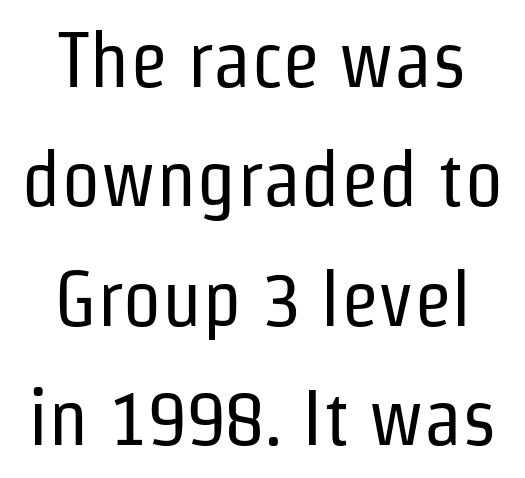
Q: Is the text bold? A: No.
Q: Is the text italic (slanted)? A: No, it is upright.
Q: Is the typeface a serif or a sans-serif typeface? A: Sans-serif.
Q: Is the text underlined? A: No.
Q: How is the paragraph aligned? A: Centered.
Q: Is the spacing between letters normal or unusually wide? A: Normal.
Q: Is the spacing between lines tight, normal or loose? A: Normal.
Q: Width (condensed, normal, or wide)? A: Condensed.
Q: Stroke contrast? A: Low.
Q: x-height? A: Medium.
Q: Monospaced? A: No.
